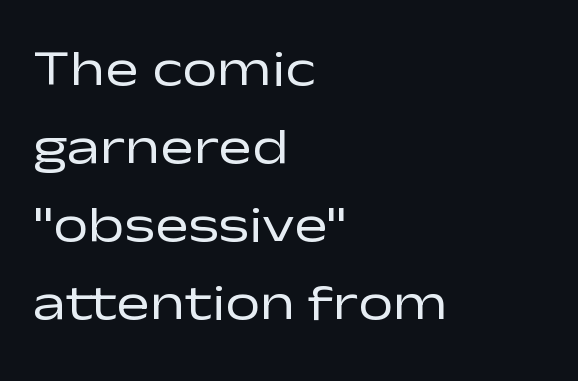
The image shows 50 px regular-weight, wide sans-serif type, upright; set left-aligned, normal line spacing (1.56x), normal letter spacing, not underlined; low stroke contrast and a medium x-height.
